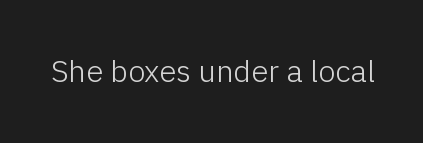
The passage shown is typeset with a sans-serif family. A roman cut, with each character standing at attention. The strip under each line holds only bare page. Caption: face not bold, strokes unweighted.
